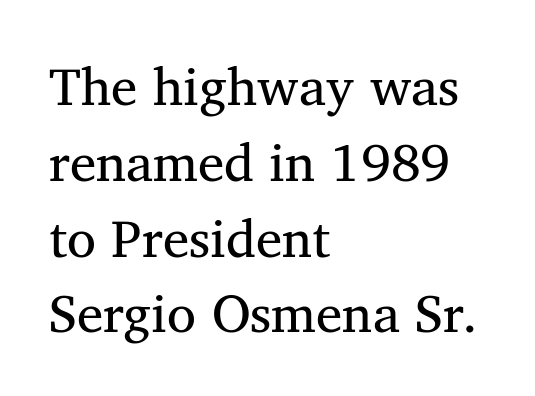
The image shows 53 px regular-weight serif type, upright; set left-aligned, normal line spacing (1.43x), normal letter spacing, not underlined; medium stroke contrast and a medium x-height.
